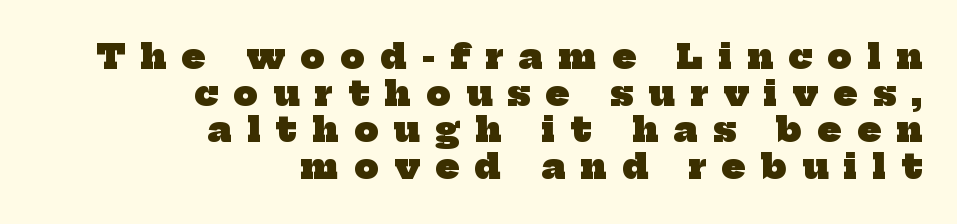
The passage shown stacks its lines with hardly any gap. Think of a printed novel: that variable character pitch is what you see here. Which margin do the lines hug? The right one — the left edge is uneven. Words float on clear page, feet unadorned. Loose tracking; the words dissolve into strings of separated letters. These lines carry a lot of weight — the face is fully bold.
